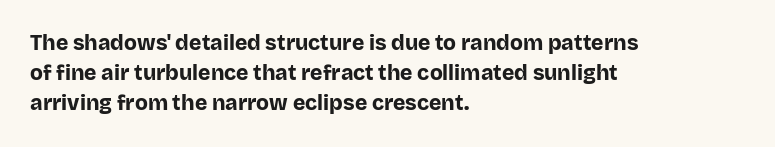
Q: Is the text bold? A: Yes.
Q: Is the text italic (slanted)? A: No, it is upright.
Q: Is the text underlined? A: No.
Q: How is the paragraph aligned? A: Left-aligned.
Q: Is the spacing between letters normal or unusually wide? A: Normal.
Q: Is the spacing between lines tight, normal or loose? A: Normal.
